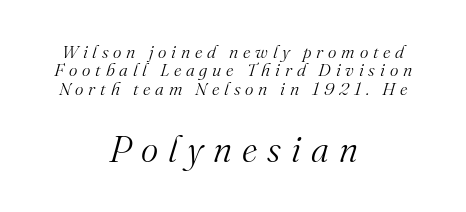
Q: Is the text bold? A: No.
Q: Is the text italic (slanted)? A: Yes, it leans right by about 16 degrees.
Q: Is the typeface a serif or a sans-serif typeface? A: Serif.
Q: Is the text underlined? A: No.
Q: How is the paragraph aligned? A: Centered.
Q: Is the spacing between letters normal or unusually wide? A: Unusually wide.
Q: Is the spacing between lines tight, normal or loose? A: Tight.
Q: Which block of text is set in a larger size, the first (top) or the second (bottom)? A: The second (bottom) one.
Q: Width (condensed, normal, or wide)? A: Normal.
Q: Stroke contrast? A: Medium.
Q: x-height? A: Small.
Q: Monospaced? A: No.
